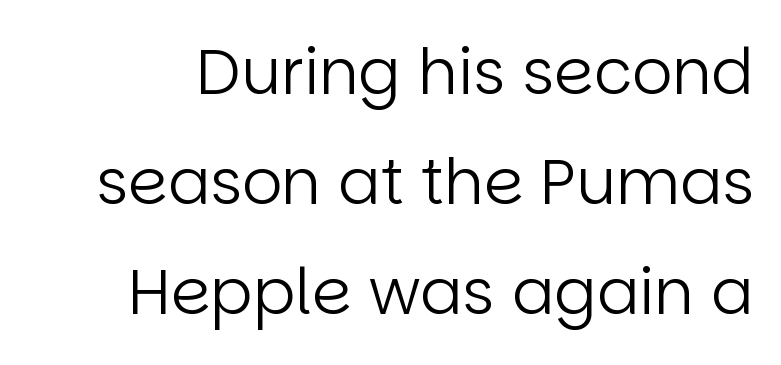
Observe the absence of serifs on each vertical stroke in this sample. This is roman type, the default non-slanted kind. Between one letter and the next there's only the usual sliver of space. Bold? No — there's no thickening of the strokes. The foot of each line stays bare and open.
